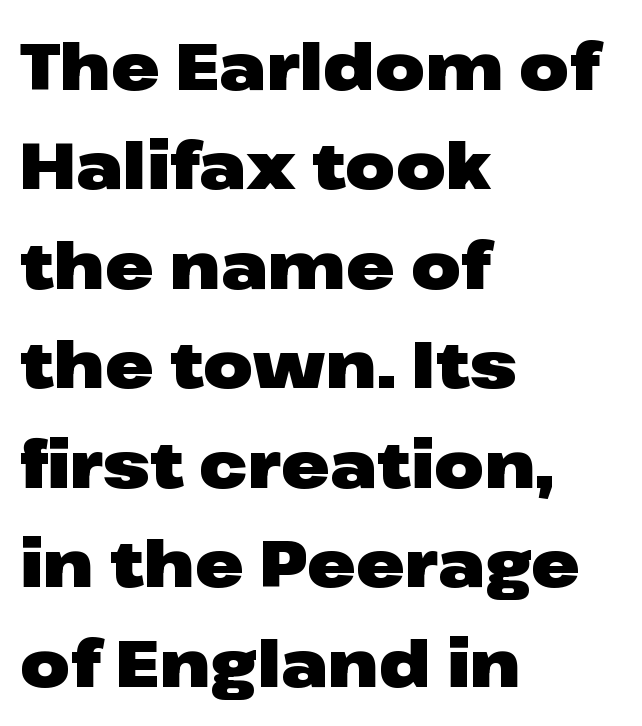
Q: Is the text bold? A: Yes.
Q: Is the text italic (slanted)? A: No, it is upright.
Q: Is the typeface a serif or a sans-serif typeface? A: Sans-serif.
Q: Is the text underlined? A: No.
Q: How is the paragraph aligned? A: Left-aligned.
Q: Is the spacing between letters normal or unusually wide? A: Normal.
Q: Is the spacing between lines tight, normal or loose? A: Normal.
Q: Width (condensed, normal, or wide)? A: Wide.
Q: Stroke contrast? A: Low.
Q: x-height? A: Medium.
Q: Monospaced? A: No.
